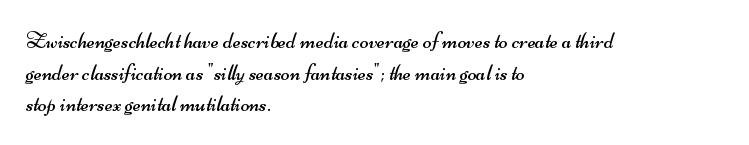
No letter is thick-stroked: the sample isn't bold. If you measured baseline to baseline, you'd find a middling distance. Check the space under the baseline: it is left empty. Where is the straight margin? On the left.
